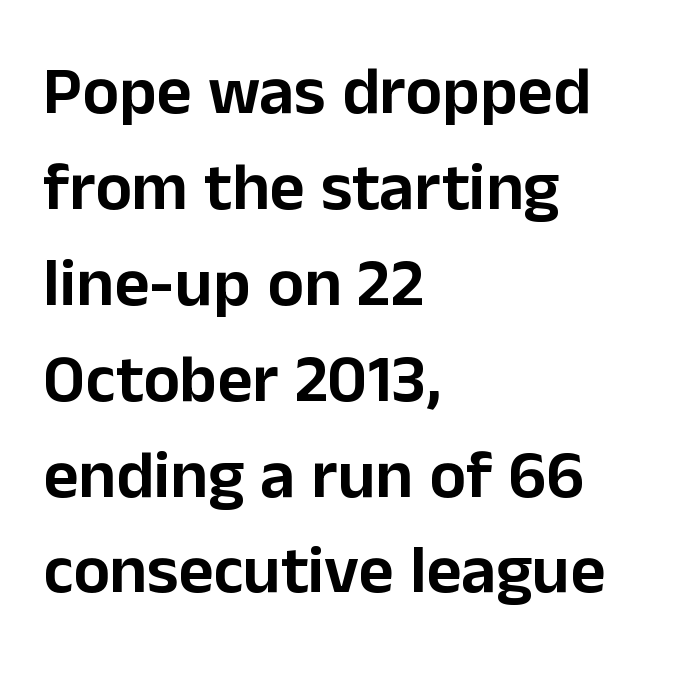
Q: Is the text italic (slanted)? A: No, it is upright.
Q: Is the typeface a serif or a sans-serif typeface? A: Sans-serif.
Q: Is the text underlined? A: No.
Q: How is the paragraph aligned? A: Left-aligned.
Q: Is the spacing between letters normal or unusually wide? A: Normal.
Q: Is the spacing between lines tight, normal or loose? A: Normal.
Q: Width (condensed, normal, or wide)? A: Normal.
Q: Stroke contrast? A: Low.
Q: x-height? A: Medium.
Q: Monospaced? A: No.
